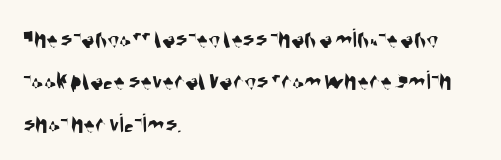
{"serif": "no", "width": "condensed", "stroke_contrast": "medium", "x_height": "large", "monospaced": "no", "underline": "no", "align": "left", "line_spacing": "normal", "line_spacing_ratio": 1.51, "letter_spacing": "normal", "letter_spacing_em": 0.0, "glyph_px": 28}
